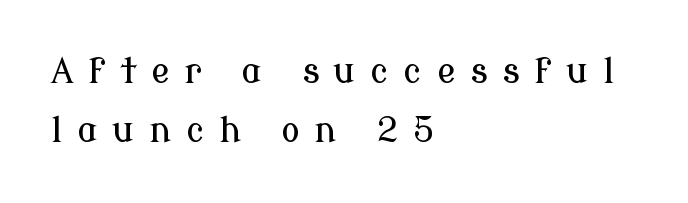
{"serif": "yes", "italic": "no", "width": "normal", "stroke_contrast": "low", "x_height": "medium", "monospaced": "no", "underline": "no", "align": "left", "line_spacing": "normal", "line_spacing_ratio": 1.69, "letter_spacing": "wide", "letter_spacing_em": 0.42, "glyph_px": 35}
